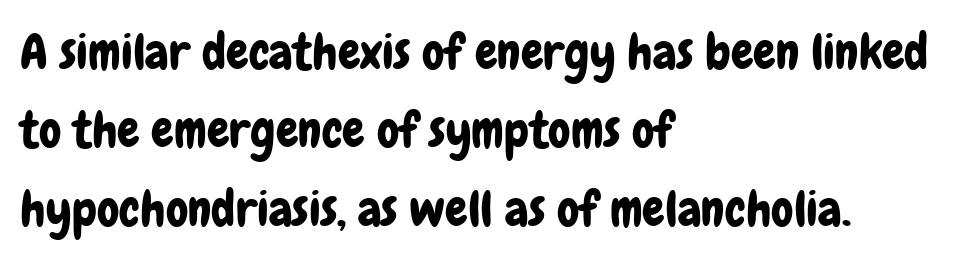
The type sits square on the baseline with zero lean. These lines are rendered in a variable-pitch font. Unmarked baselines from the first word to the last. Reading down the column, the eye jumps a familiar distance to each next line. A typesetter would call this zero additional tracking.
